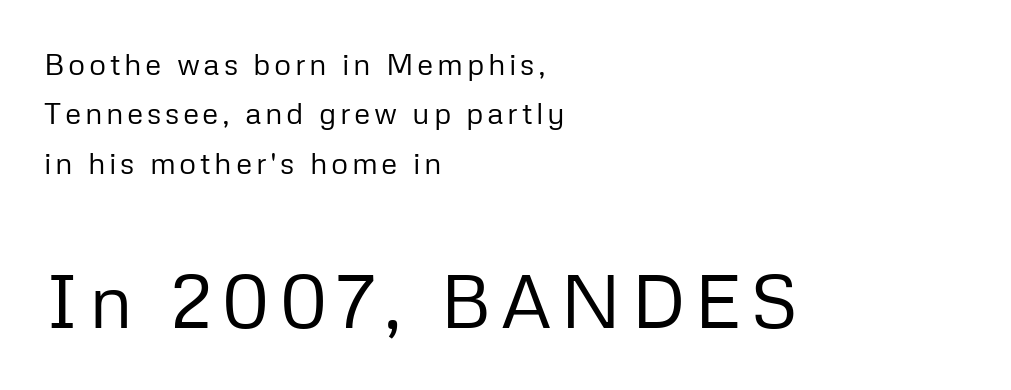
Posture: vertical. The lower block of text is set noticeably larger than the block above it. Normally led — the rows are evenly, conventionally spaced. Serif or sans? Sans — the stroke terminals are bare. Here the designer chose a conventional face with non-uniform glyph widths. This is not heavy type; no bold has been used.
